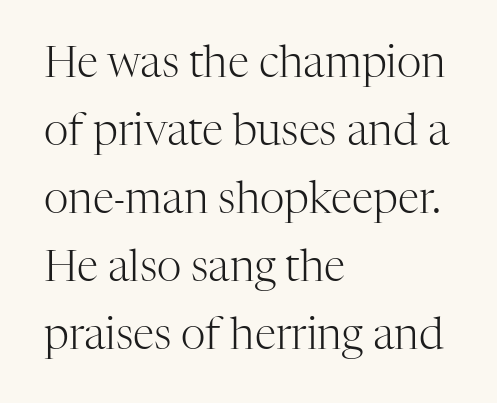
Q: Is the text bold? A: No.
Q: Is the text italic (slanted)? A: No, it is upright.
Q: Is the typeface a serif or a sans-serif typeface? A: Serif.
Q: Is the text underlined? A: No.
Q: How is the paragraph aligned? A: Left-aligned.
Q: Is the spacing between letters normal or unusually wide? A: Normal.
Q: Is the spacing between lines tight, normal or loose? A: Normal.
Q: Width (condensed, normal, or wide)? A: Normal.
Q: Stroke contrast? A: High.
Q: x-height? A: Medium.
Q: Monospaced? A: No.
